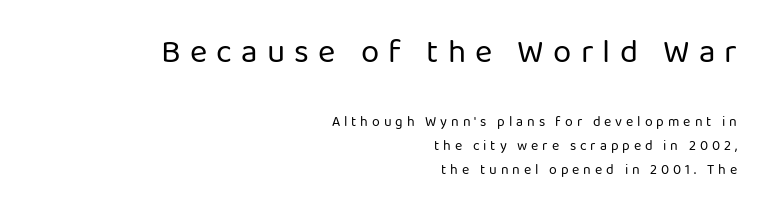
The image shows 33 px regular-weight sans-serif type, upright; set right-aligned, normal line spacing (1.7x), unusually wide letter spacing (+0.28 em), not underlined; the first (top) block is 2.36x larger; low stroke contrast and a medium x-height.
